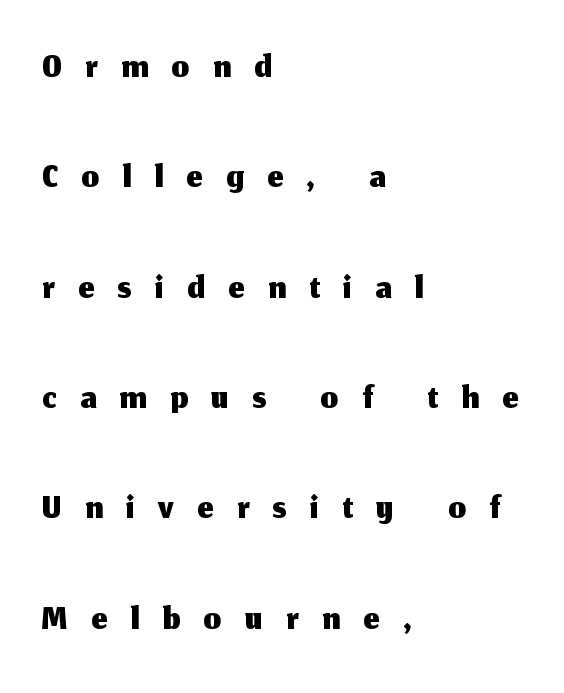
The face used here is rendered with a markedly widened letterfit. Does the lettering tilt? It doesn't — this is upright. In terms of leading, this rendering errs on the spacious side. Spacing verdict: proportional, widths tailored to each character. The face used here is a sans, in the tradition of grotesques and geometrics.
